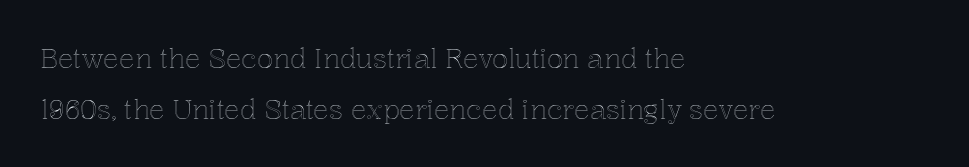
Underline: absent. Summary of vertical rhythm: relaxed, with wide interline spacing. The axis of the letterforms is exactly vertical. The paragraph has a hard left edge and a soft right edge.
